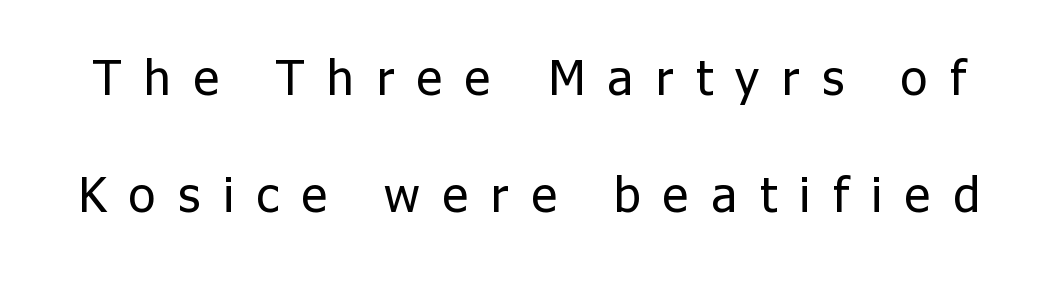
Q: Is the text bold? A: No.
Q: Is the text italic (slanted)? A: No, it is upright.
Q: Is the typeface a serif or a sans-serif typeface? A: Sans-serif.
Q: Is the text underlined? A: No.
Q: Is the spacing between letters normal or unusually wide? A: Unusually wide.
Q: Is the spacing between lines tight, normal or loose? A: Loose.
Q: Width (condensed, normal, or wide)? A: Normal.
Q: Stroke contrast? A: Low.
Q: x-height? A: Medium.
Q: Monospaced? A: No.
